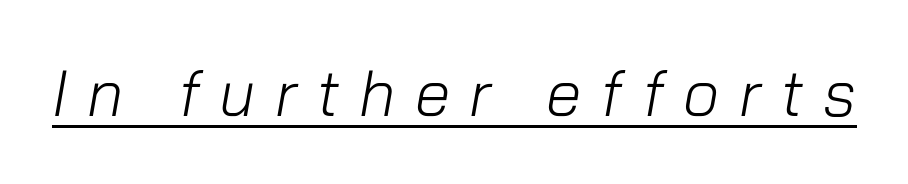
Has an underline been added? It has. The strokes carry an ordinary text weight at most. Note the varied advance widths — an 'i' is clearly narrower than an 'm'. Slanted lettering throughout. The type is letterspaced generously, with wide tracking.
